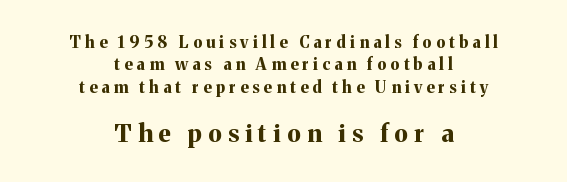
The image shows 24 px bold type, upright; set centered, normal line spacing (1.4x), unusually wide letter spacing (+0.27 em), not underlined; the second (bottom) block is 1.5x larger.
